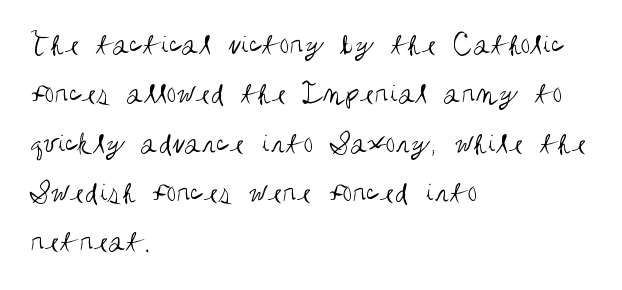
Q: Is the text bold? A: No.
Q: Is the typeface a serif or a sans-serif typeface? A: Sans-serif.
Q: Is the text underlined? A: No.
Q: How is the paragraph aligned? A: Left-aligned.
Q: Is the spacing between letters normal or unusually wide? A: Normal.
Q: Is the spacing between lines tight, normal or loose? A: Normal.
Q: Width (condensed, normal, or wide)? A: Condensed.
Q: Stroke contrast? A: Medium.
Q: x-height? A: Large.
Q: Monospaced? A: No.
